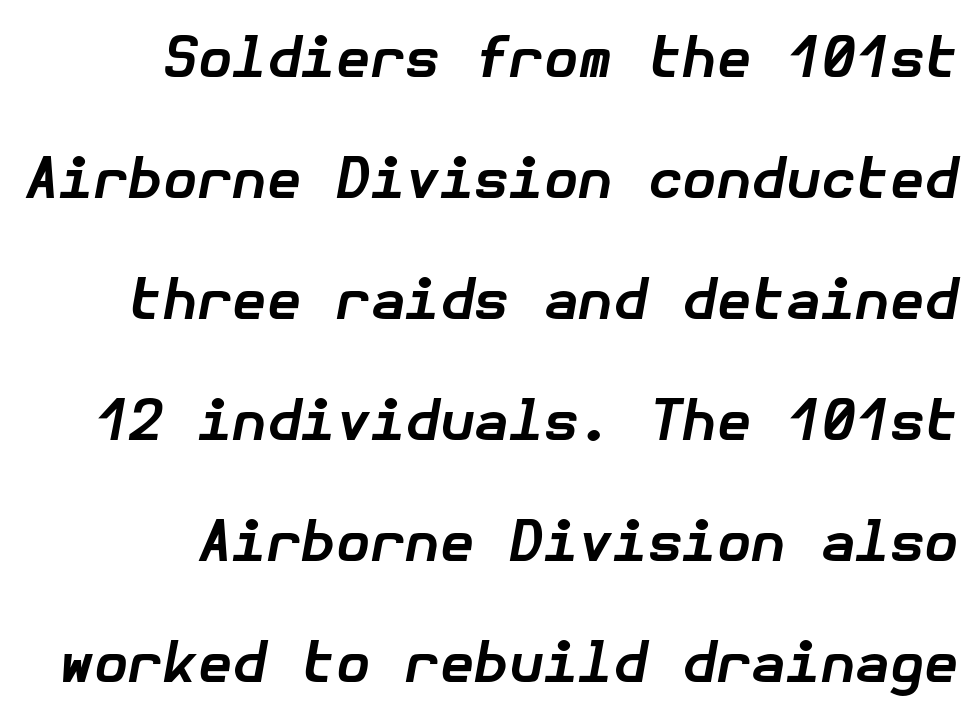
Q: Is the text bold? A: Yes.
Q: Is the text italic (slanted)? A: Yes, it leans right by about 10 degrees.
Q: Is the text underlined? A: No.
Q: How is the paragraph aligned? A: Right-aligned.
Q: Is the spacing between letters normal or unusually wide? A: Normal.
Q: Is the spacing between lines tight, normal or loose? A: Loose.
Q: Width (condensed, normal, or wide)? A: Normal.
Q: Stroke contrast? A: Low.
Q: x-height? A: Medium.
